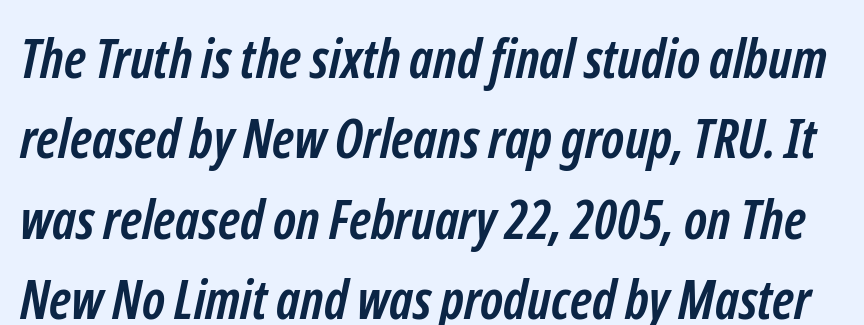
Q: Is the text bold? A: Yes.
Q: Is the typeface a serif or a sans-serif typeface? A: Sans-serif.
Q: Is the text underlined? A: No.
Q: Is the spacing between letters normal or unusually wide? A: Normal.
Q: Is the spacing between lines tight, normal or loose? A: Normal.
Q: Width (condensed, normal, or wide)? A: Condensed.
Q: Stroke contrast? A: Low.
Q: x-height? A: Medium.
Q: Monospaced? A: No.
